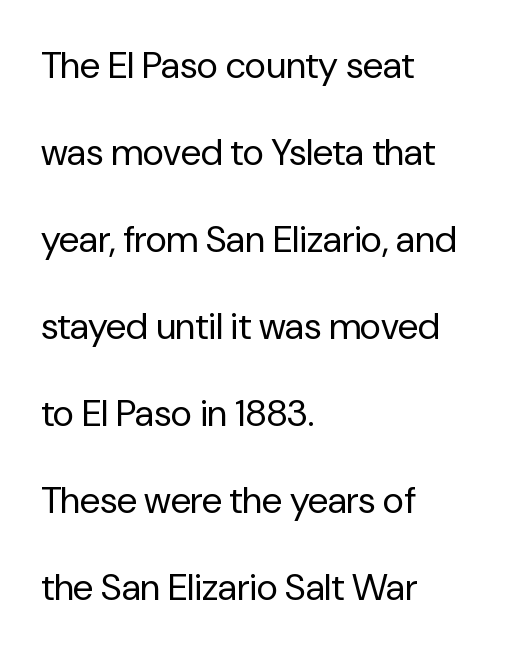
Regarding serifs, this sample does without them. Style check: upright. Vertically, the passage feels expansive, rows floating well apart. Type without underlining. Line beginnings align vertically; line endings do not. This sample uses plain, unmodified letter spacing.
